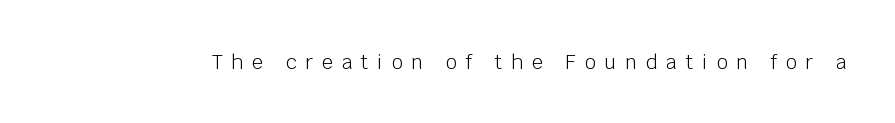
Q: Is the text bold? A: No.
Q: Is the text italic (slanted)? A: No, it is upright.
Q: Is the text underlined? A: No.
Q: Is the spacing between letters normal or unusually wide? A: Unusually wide.
